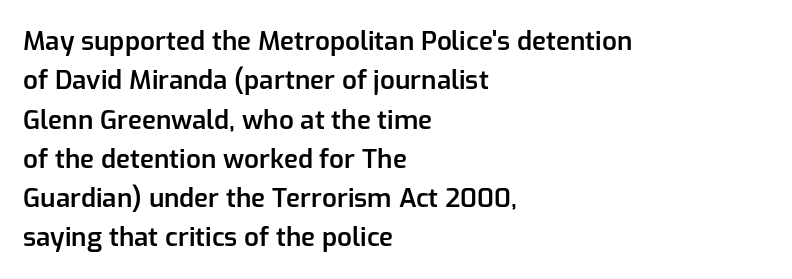
The image shows 26 px text type, upright; set left-aligned, normal line spacing (1.51x), normal letter spacing, not underlined.
